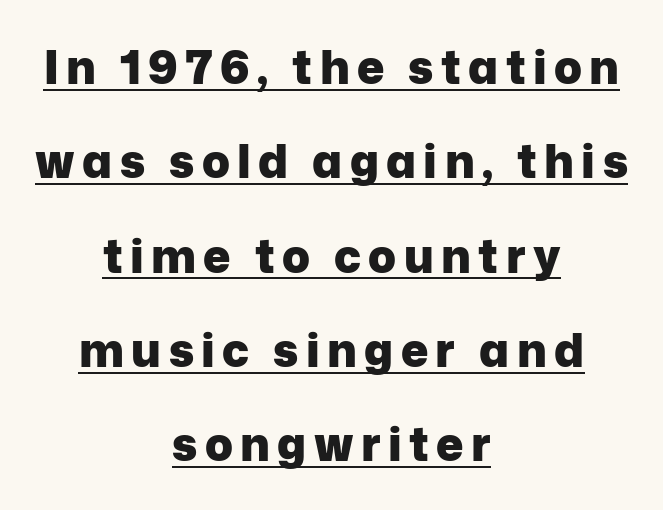
{"serif": "no", "italic": "no", "bold": "yes", "weight": "heavy", "width": "normal", "stroke_contrast": "low", "x_height": "medium", "monospaced": "no", "underline": "yes", "align": "center", "line_spacing": "loose", "line_spacing_ratio": 2.05, "glyph_px": 46}
